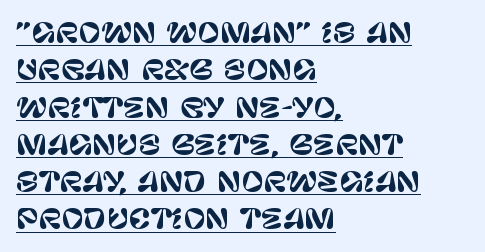
The rendering keeps characters at their native spacing. The words here are underlined. The lines are quadded left. How would I describe the line gaps? Plain and ordinary.
